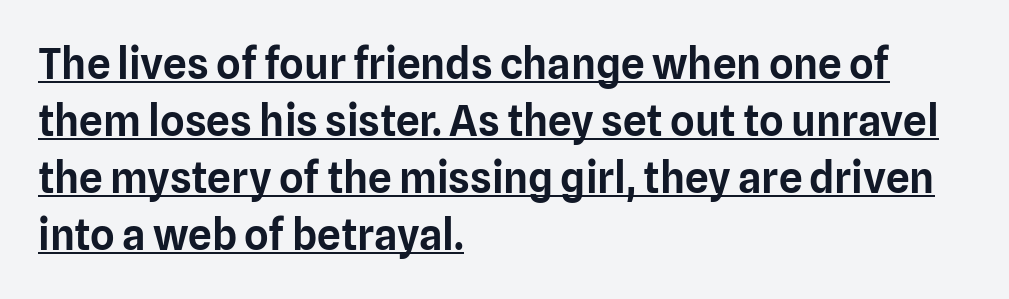
The letters advance in unequal steps, a hallmark of proportional type. Vertically, the passage feels balanced, rows spaced as you'd expect. Compared with undecorated copy, this sample adds a rule below the words. Ordinary non-slanted type is in use. Observe the absence of serifs on each vertical stroke in this sample. The lines are quadded left.
